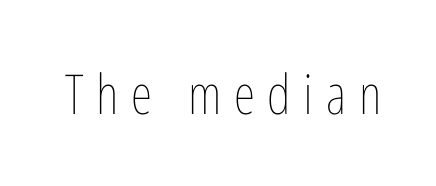
Q: Is the text bold? A: No.
Q: Is the text italic (slanted)? A: No, it is upright.
Q: Is the text underlined? A: No.
Q: Is the spacing between letters normal or unusually wide? A: Unusually wide.
Q: Width (condensed, normal, or wide)? A: Condensed.
Q: Stroke contrast? A: Low.
Q: x-height? A: Medium.
Q: Monospaced? A: No.
